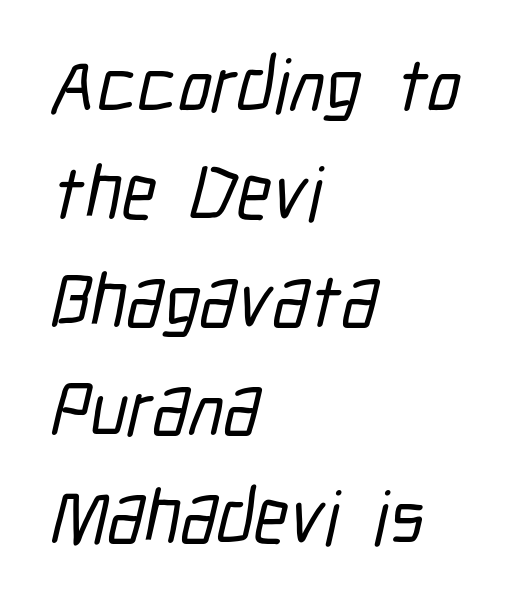
The image shows 76 px condensed sans-serif type; set left-aligned, normal line spacing (1.42x), normal letter spacing, not underlined; low stroke contrast and a medium x-height.
